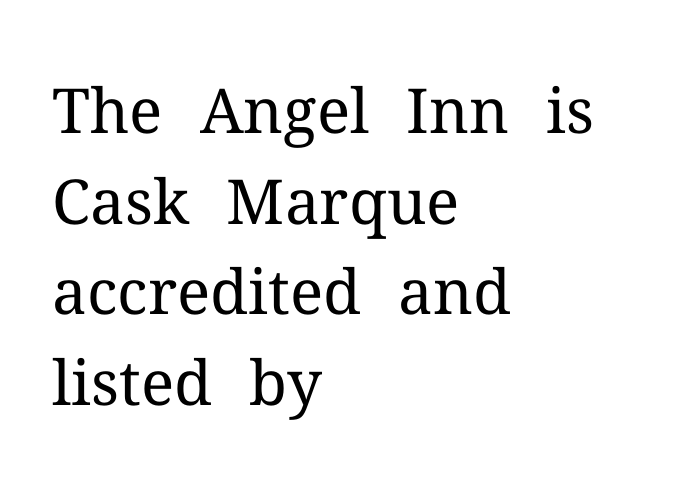
The image shows 62 px regular-weight serif type, upright; set left-aligned, normal line spacing (1.46x), normal letter spacing, not underlined; medium stroke contrast and a medium x-height.
